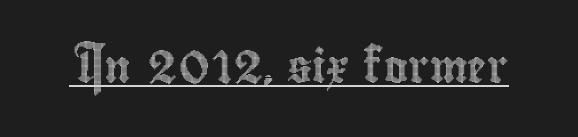
The image shows 32 px condensed type, upright; set normal letter spacing, underlined; a small x-height.
